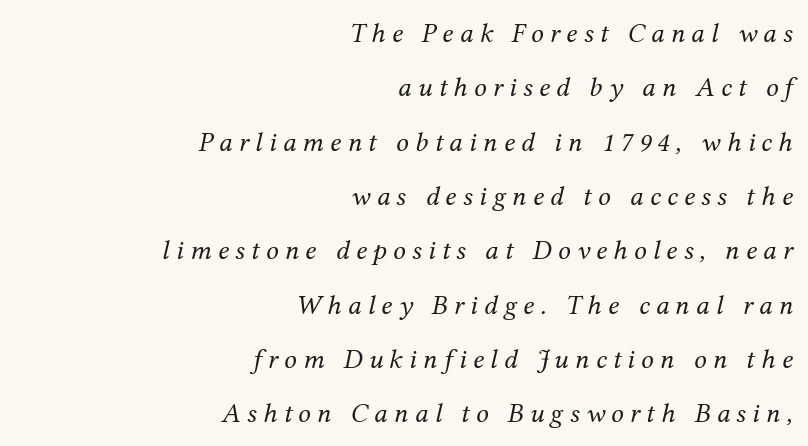
The image shows 28 px regular-weight serif type, italic (leaning right); set right-aligned, loose line spacing (1.94x), unusually wide letter spacing (+0.22 em), not underlined; medium stroke contrast and a medium x-height.
